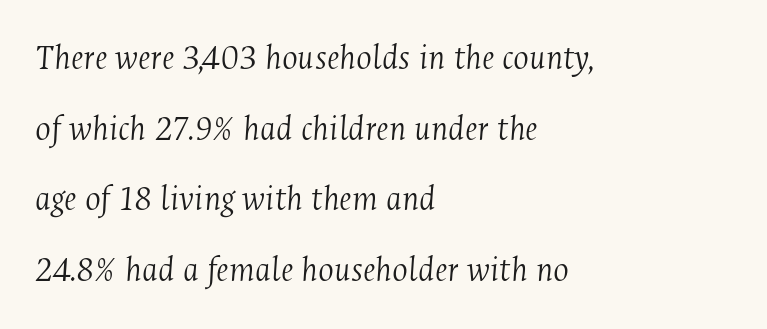
Q: Is the text bold? A: No.
Q: Is the text italic (slanted)? A: Yes, it leans right by about 4 degrees.
Q: Is the typeface a serif or a sans-serif typeface? A: Serif.
Q: Is the text underlined? A: No.
Q: How is the paragraph aligned? A: Left-aligned.
Q: Is the spacing between letters normal or unusually wide? A: Normal.
Q: Is the spacing between lines tight, normal or loose? A: Loose.
Q: Width (condensed, normal, or wide)? A: Condensed.
Q: Stroke contrast? A: Medium.
Q: x-height? A: Medium.
Q: Monospaced? A: No.
